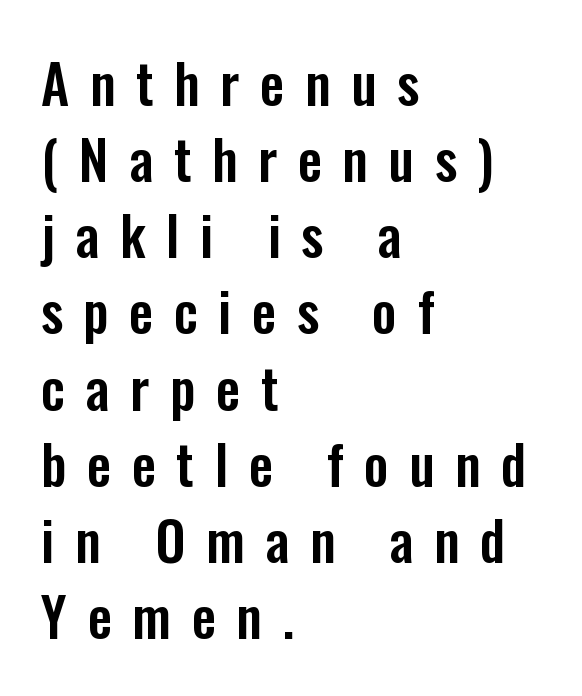
{"serif": "no", "italic": "no", "width": "condensed", "stroke_contrast": "low", "x_height": "medium", "monospaced": "no", "underline": "no", "align": "left", "line_spacing": "normal", "line_spacing_ratio": 1.41, "letter_spacing": "wide", "letter_spacing_em": 0.38, "glyph_px": 54}
